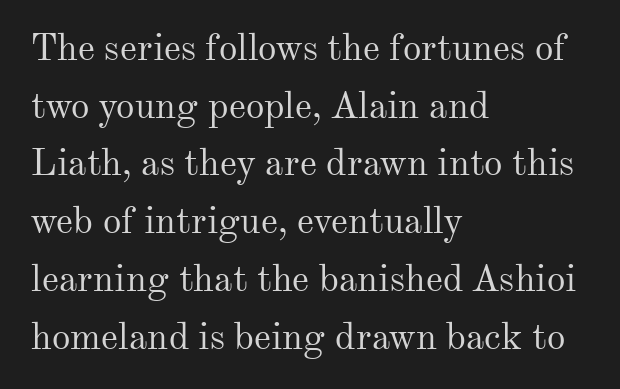
The image shows 37 px regular-weight serif type, upright; set left-aligned, normal line spacing (1.56x), normal letter spacing, not underlined; medium stroke contrast and a small x-height.
